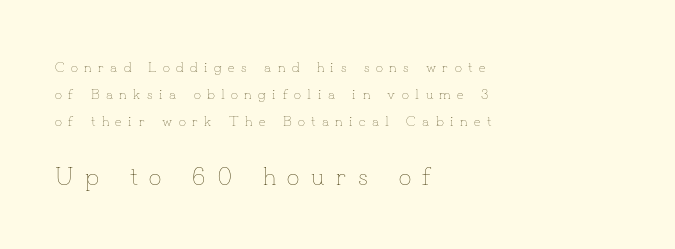
Is this a heavy cut? Hardly; it is regular or lighter. No word sits above an underline. In CSS terms this would be text-align: left. Tracking here is generous; glyphs stand well apart from one another.
